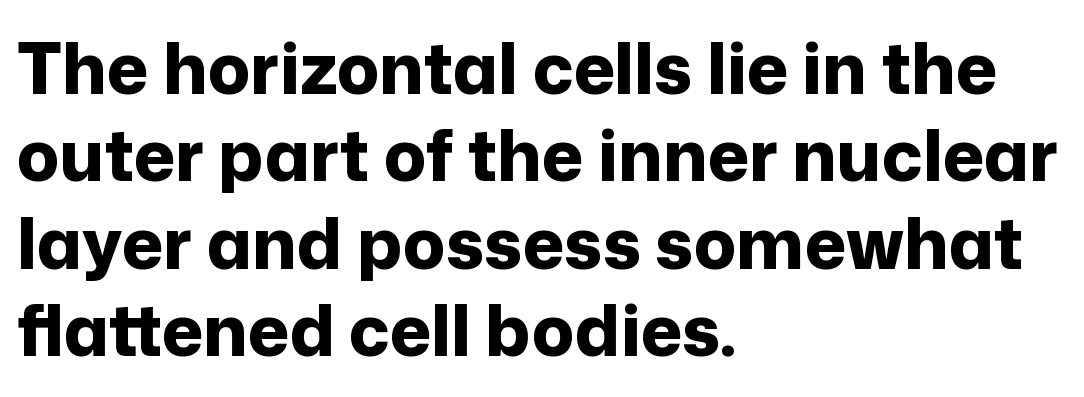
Serifs: no, the terminals of the letterforms are clean. Inter-character spacing is left at the font's built-in metrics. Reading down the column, the eye jumps a familiar distance to each next line. Thick stems and heavy bowls — unmistakably bold.
